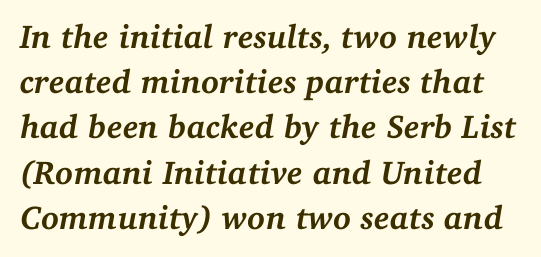
The image shows 33 px semibold serif type, italic (leaning right); set normal line spacing (1.37x), normal letter spacing, not underlined; medium stroke contrast and a medium x-height.
